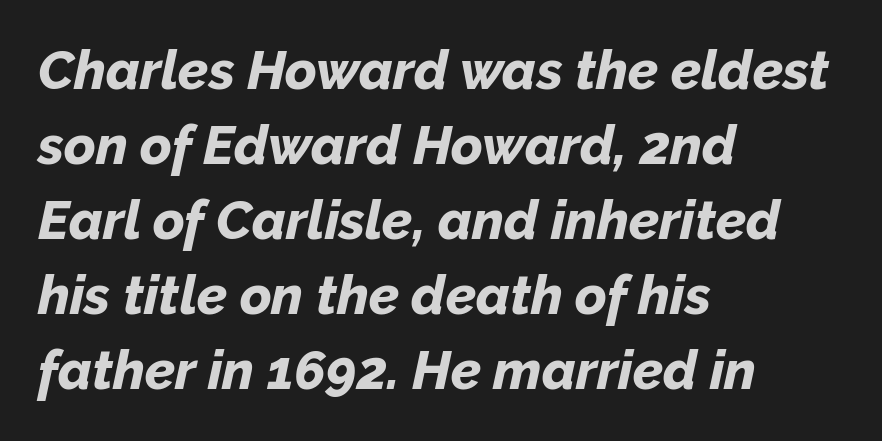
Q: Is the text bold? A: Yes.
Q: Is the text italic (slanted)? A: Yes, it leans right by about 12 degrees.
Q: Is the text underlined? A: No.
Q: How is the paragraph aligned? A: Left-aligned.
Q: Is the spacing between letters normal or unusually wide? A: Normal.
Q: Is the spacing between lines tight, normal or loose? A: Normal.
Q: Width (condensed, normal, or wide)? A: Normal.
Q: Stroke contrast? A: Low.
Q: x-height? A: Medium.
Q: Monospaced? A: No.
